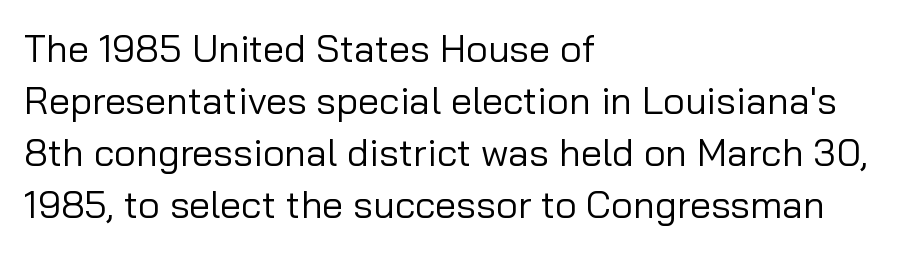
Q: Is the text bold? A: No.
Q: Is the text italic (slanted)? A: No, it is upright.
Q: Is the typeface a serif or a sans-serif typeface? A: Sans-serif.
Q: Is the text underlined? A: No.
Q: How is the paragraph aligned? A: Left-aligned.
Q: Is the spacing between letters normal or unusually wide? A: Normal.
Q: Is the spacing between lines tight, normal or loose? A: Normal.
Q: Width (condensed, normal, or wide)? A: Normal.
Q: Stroke contrast? A: Low.
Q: x-height? A: Medium.
Q: Monospaced? A: No.
